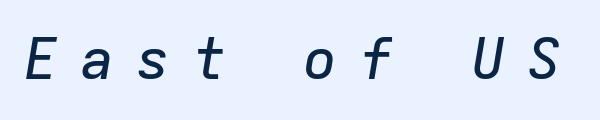
Q: Is the text italic (slanted)? A: Yes, it leans right by about 9 degrees.
Q: Is the text underlined? A: No.
Q: Is the spacing between letters normal or unusually wide? A: Unusually wide.
Q: Width (condensed, normal, or wide)? A: Normal.
Q: Stroke contrast? A: Low.
Q: x-height? A: Medium.
Q: Monospaced? A: Yes.
